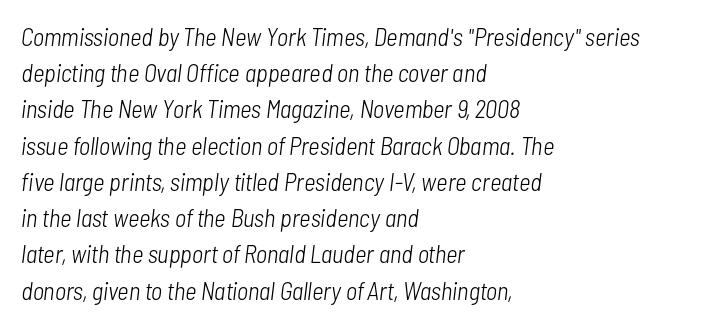
Glyph-to-glyph distance matches everyday printed text. The zone under the glyphs is completely vacant. It's the slanting kind of type. Regarding leading, the lines here are spaced in the standard way. The rag falls on the right side of this text block. Summary of weight: not heavy and not bold.
